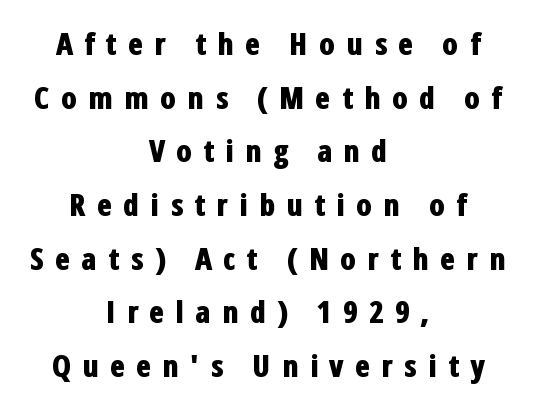
The image shows 31 px bold, condensed sans-serif type, upright; set centered, line spacing 1.73x, unusually wide letter spacing (+0.35 em), not underlined; low stroke contrast and a medium x-height.
